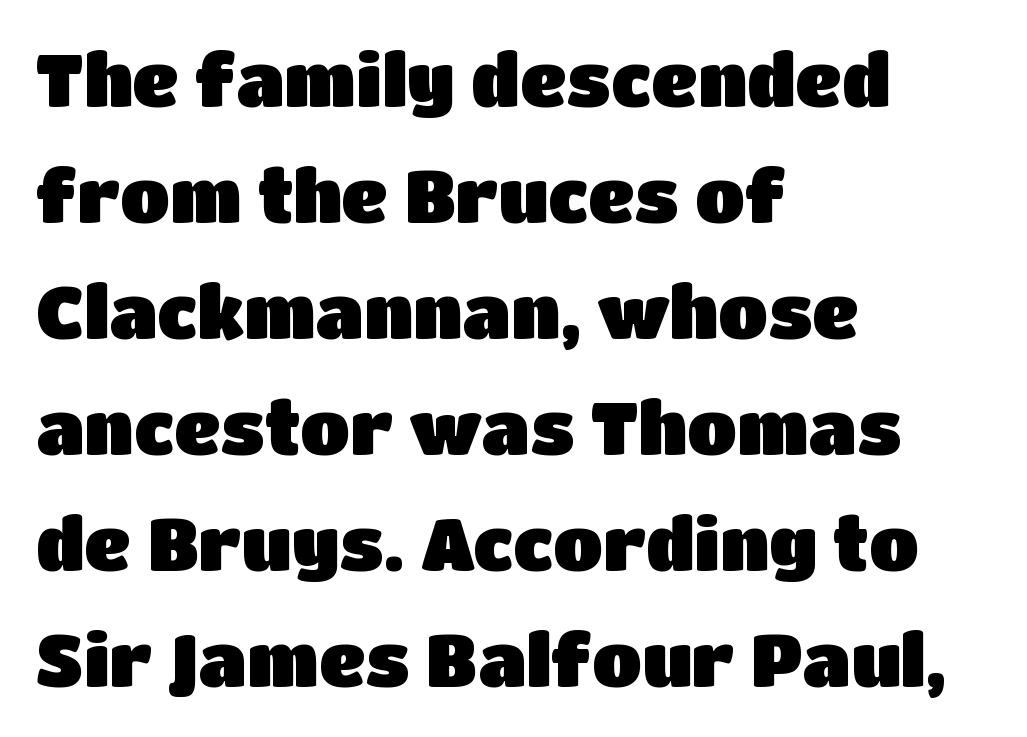
Q: Is the text italic (slanted)? A: No, it is upright.
Q: Is the typeface a serif or a sans-serif typeface? A: Sans-serif.
Q: Is the text underlined? A: No.
Q: How is the paragraph aligned? A: Left-aligned.
Q: Is the spacing between letters normal or unusually wide? A: Normal.
Q: Is the spacing between lines tight, normal or loose? A: Normal.
Q: Width (condensed, normal, or wide)? A: Normal.
Q: Stroke contrast? A: Low.
Q: x-height? A: Large.
Q: Monospaced? A: No.
